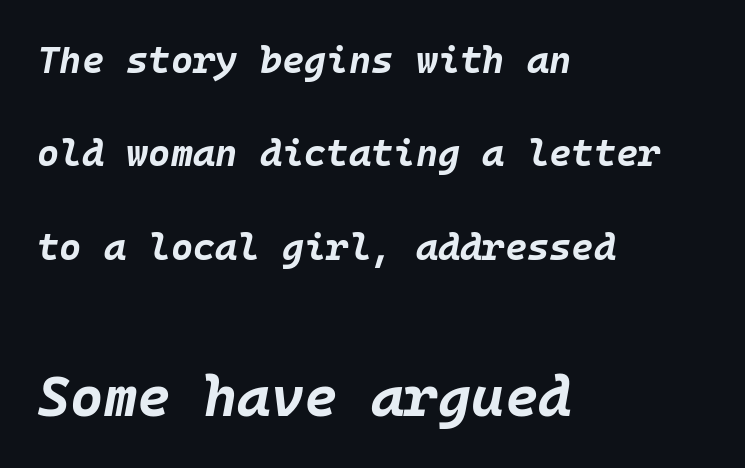
A typesetter would call this leading open, well beyond the default. The letters are bold, with thick, heavy strokes. A typesetter would call this zero additional tracking. These two chunks differ in scale, with the bottom chunk taking the larger measure. This sample uses an oblique cut, with every glyph tilted off the vertical. Nobody drew a line under any word here.
